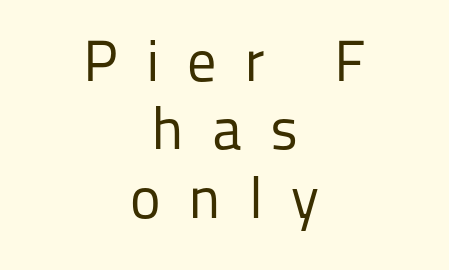
Q: Is the text bold? A: No.
Q: Is the text italic (slanted)? A: No, it is upright.
Q: Is the typeface a serif or a sans-serif typeface? A: Sans-serif.
Q: Is the text underlined? A: No.
Q: How is the paragraph aligned? A: Centered.
Q: Is the spacing between letters normal or unusually wide? A: Unusually wide.
Q: Width (condensed, normal, or wide)? A: Normal.
Q: Stroke contrast? A: Low.
Q: x-height? A: Medium.
Q: Monospaced? A: No.
